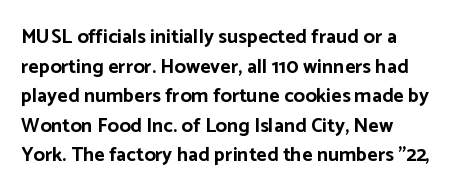
How are the letters spaced? Ordinarily, with no added tracking. Descenders hang freely into open space. A roman cut, with each character standing at attention. The typesetting leans heavy: a genuine bold. Reading down the column, the eye jumps a familiar distance to each next line.
